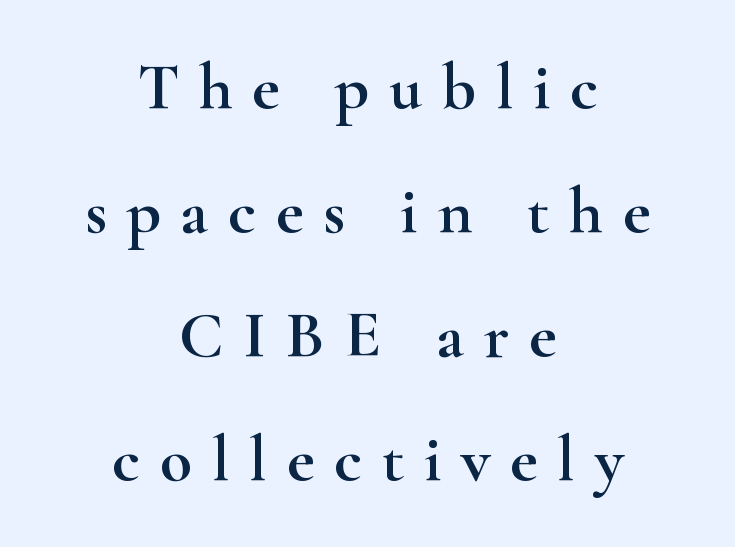
No word sits above an underline. The specimen reads as upright at a glance. Reading down the block, each line starts at a different indent, mirrored at its end. Think of a printed novel: that variable character pitch is what you see here. The face used here is rendered with a markedly widened letterfit.
